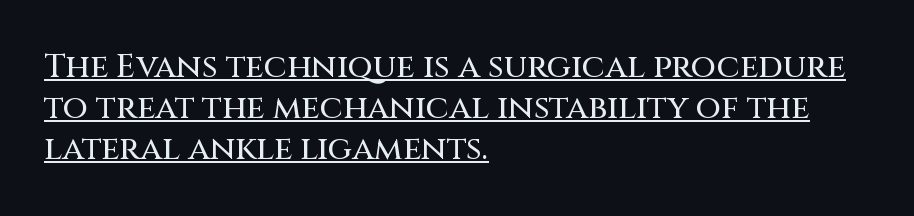
The image shows 33 px sans-serif type, upright; set left-aligned, line spacing 1.24x, normal letter spacing, underlined; medium stroke contrast and a large x-height.
